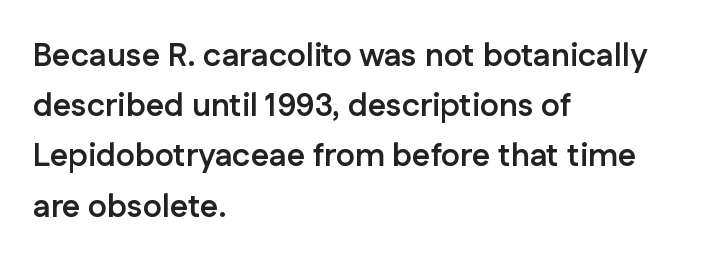
{"serif": "no", "italic": "no", "bold": "yes", "weight": "semibold", "width": "normal", "stroke_contrast": "low", "x_height": "medium", "monospaced": "no", "underline": "no", "align": "left", "line_spacing": "normal", "line_spacing_ratio": 1.57, "letter_spacing": "normal", "letter_spacing_em": 0.0, "glyph_px": 32}
